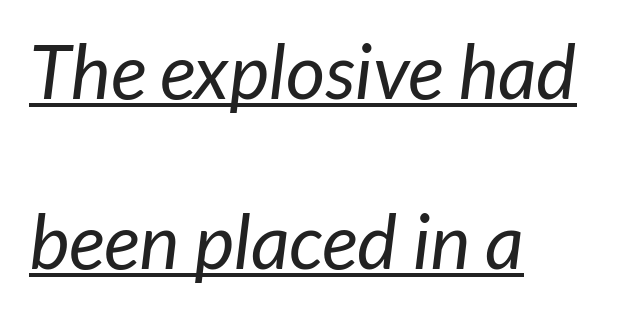
The image shows 76 px regular-weight sans-serif type; set left-aligned, loose line spacing (2.24x), normal letter spacing, underlined; low stroke contrast and a medium x-height.
